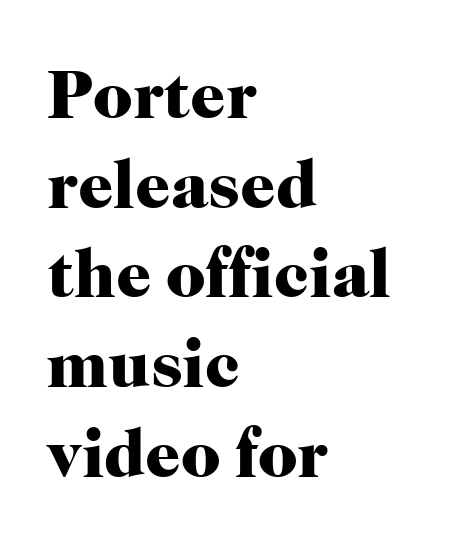
The image shows 69 px heavy serif type, upright; set left-aligned, normal line spacing (1.3x), normal letter spacing, not underlined; high stroke contrast and a medium x-height.
